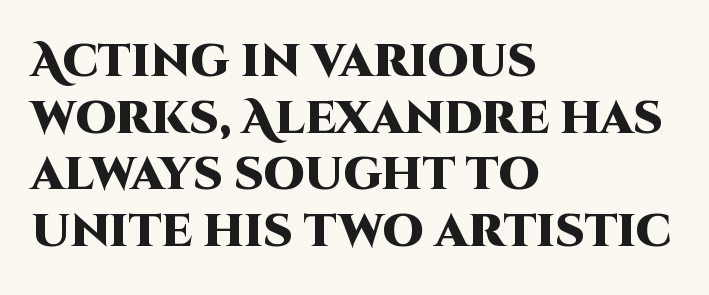
Q: Is the text bold? A: Yes.
Q: Is the text italic (slanted)? A: No, it is upright.
Q: Is the typeface a serif or a sans-serif typeface? A: Sans-serif.
Q: Is the text underlined? A: No.
Q: How is the paragraph aligned? A: Left-aligned.
Q: Is the spacing between letters normal or unusually wide? A: Normal.
Q: Width (condensed, normal, or wide)? A: Normal.
Q: Stroke contrast? A: High.
Q: x-height? A: Large.
Q: Monospaced? A: No.
